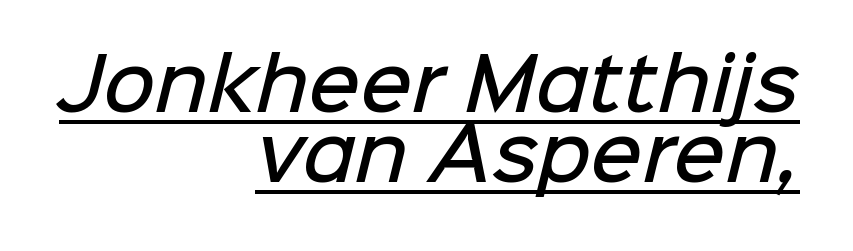
{"serif": "no", "bold": "semi", "weight": "semibold", "width": "normal", "stroke_contrast": "low", "x_height": "medium", "monospaced": "no", "underline": "yes", "align": "right", "line_spacing": "tight", "line_spacing_ratio": 0.99, "letter_spacing": "normal", "letter_spacing_em": 0.0, "glyph_px": 71}
